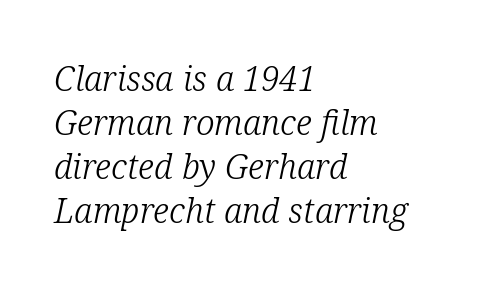
{"serif": "yes", "italic": "yes", "lean": "right", "slant_degrees": 12, "bold": "no", "weight": "light", "width": "normal", "stroke_contrast": "low", "x_height": "medium", "monospaced": "no", "underline": "no", "align": "left", "line_spacing": "normal", "line_spacing_ratio": 1.29, "letter_spacing": "normal", "letter_spacing_em": 0.0, "glyph_px": 34}
